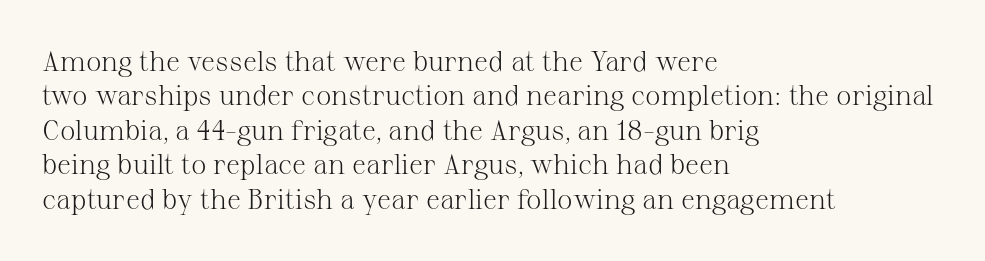
Characters follow at the spacing the type designer built in. No chunkiness to these letters — they're not bold. The space directly below the letters is spotless. The axis of the letterforms is exactly vertical. Check where the strokes stop: tiny serifs finish them off.
